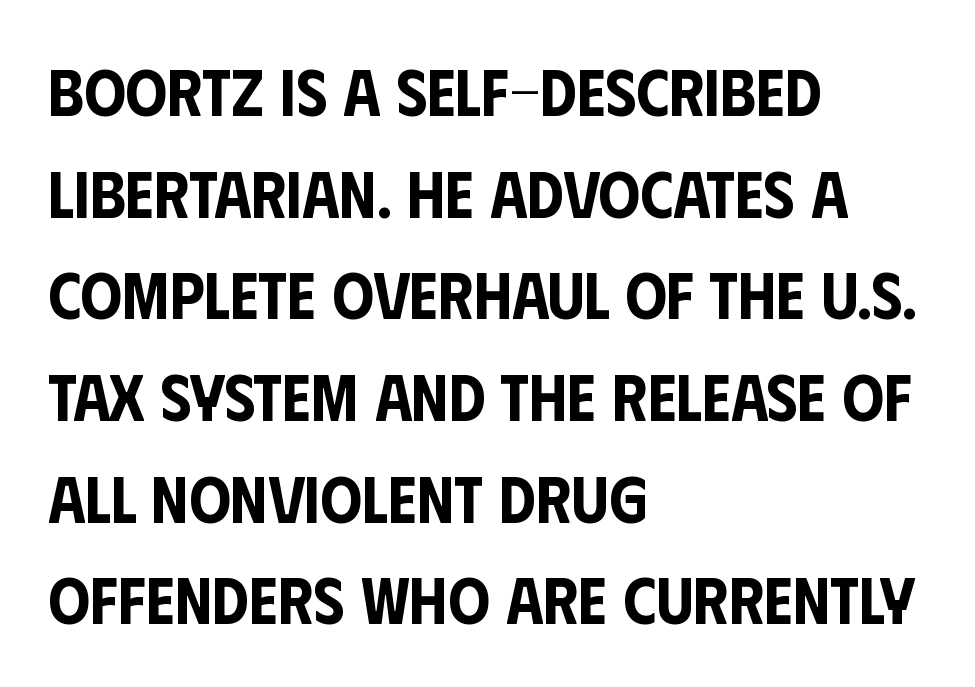
{"serif": "no", "italic": "no", "width": "condensed", "stroke_contrast": "low", "x_height": "large", "monospaced": "no", "underline": "no", "align": "left", "line_spacing": "normal", "line_spacing_ratio": 1.54, "letter_spacing": "normal", "letter_spacing_em": 0.0, "glyph_px": 66}
